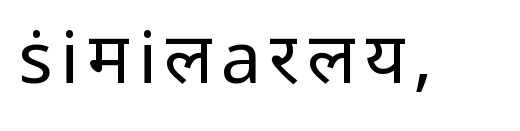
{"serif": "no", "italic": "no", "bold": "no", "weight": "regular", "width": "normal", "stroke_contrast": "low", "x_height": "medium", "monospaced": "no", "underline": "no", "glyph_px": 72}
